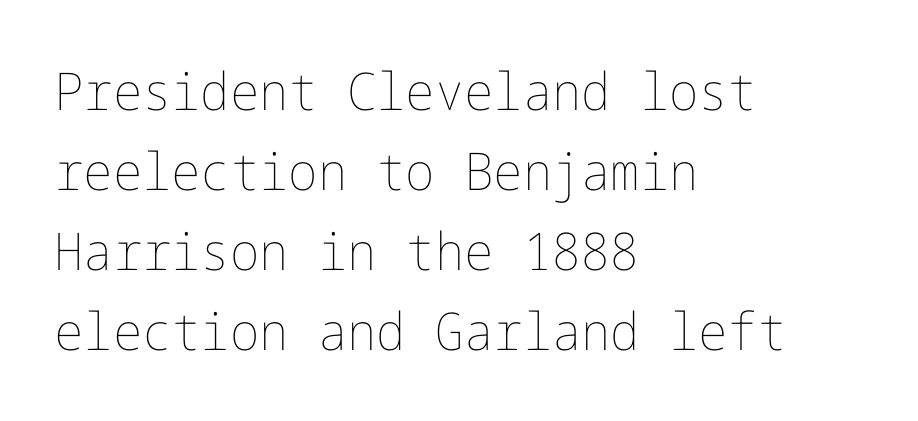
The image shows 52 px thin type, upright; set left-aligned, normal line spacing (1.54x), normal letter spacing, not underlined; low stroke contrast and a medium x-height.
